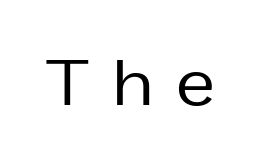
Q: Is the text italic (slanted)? A: No, it is upright.
Q: Is the typeface a serif or a sans-serif typeface? A: Sans-serif.
Q: Is the text underlined? A: No.
Q: Is the spacing between letters normal or unusually wide? A: Unusually wide.
Q: Width (condensed, normal, or wide)? A: Normal.
Q: Stroke contrast? A: Low.
Q: x-height? A: Medium.
Q: Monospaced? A: No.
